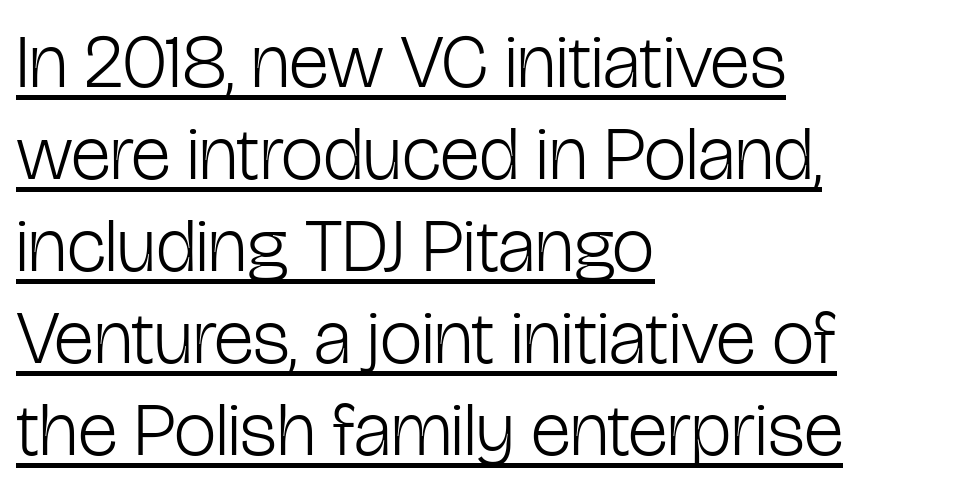
{"serif": "no", "italic": "no", "bold": "no", "weight": "light", "width": "condensed", "stroke_contrast": "low", "x_height": "medium", "monospaced": "no", "underline": "yes", "align": "left", "line_spacing_ratio": 1.21, "letter_spacing": "normal", "letter_spacing_em": 0.0, "glyph_px": 76}
